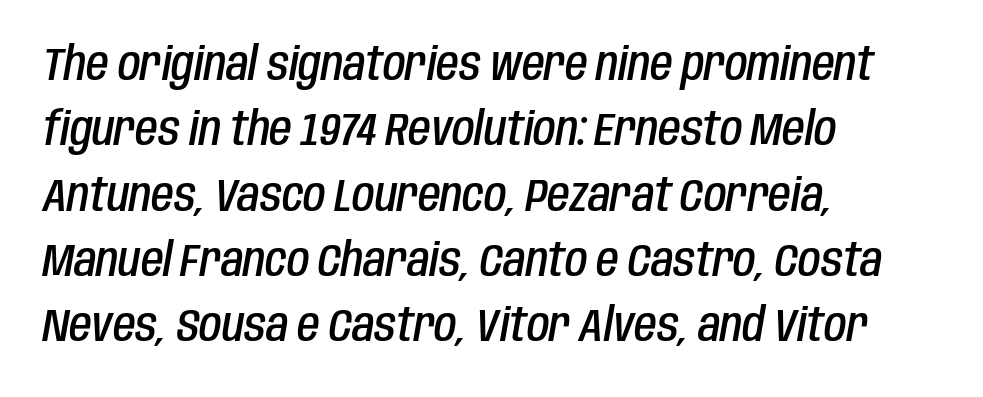
A student would call this left alignment; a typographer would say flush left, rag right. Varying glyph widths throughout — classic text-font behaviour. The passage shown leans; its letterforms are oblique. Compared with an ordinary text face, these strokes are moderately heavier — a semibold. Tracking here is standard; glyphs follow each other at the usual distance. The glyphs are unaccompanied by any horizontal stroke below them.
